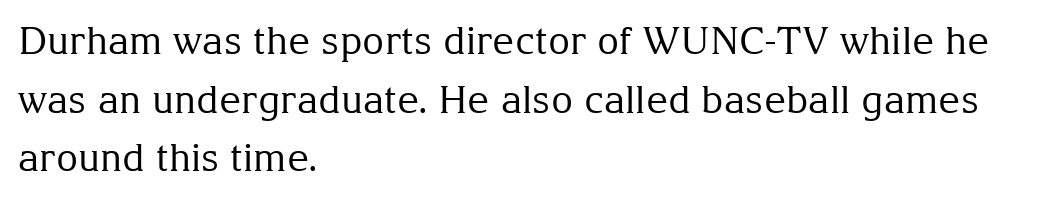
The image shows 38 px regular-weight serif type, upright; set left-aligned, normal line spacing (1.54x), normal letter spacing, not underlined; medium stroke contrast and a medium x-height.
